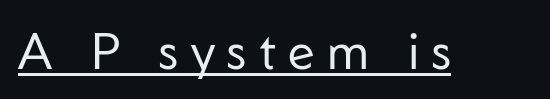
{"serif": "no", "italic": "no", "bold": "no", "weight": "regular", "width": "normal", "stroke_contrast": "low", "x_height": "medium", "monospaced": "no", "underline": "yes", "letter_spacing": "wide", "letter_spacing_em": 0.25, "glyph_px": 50}
